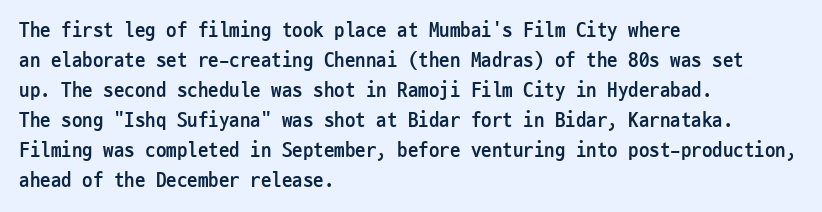
{"italic": "no", "bold": "yes", "underline": "no", "align": "left", "line_spacing": "normal", "line_spacing_ratio": 1.43, "letter_spacing": "normal", "letter_spacing_em": 0.0, "glyph_px": 21}
